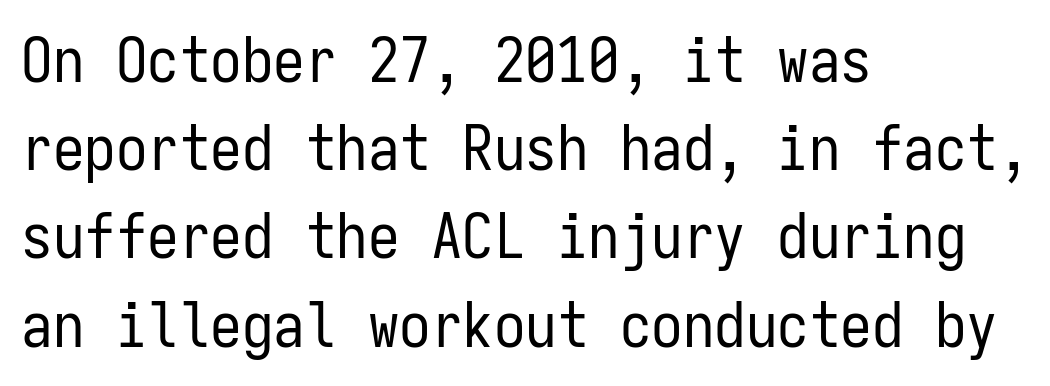
Q: Is the text bold? A: No.
Q: Is the text italic (slanted)? A: No, it is upright.
Q: Is the typeface a serif or a sans-serif typeface? A: Sans-serif.
Q: Is the text underlined? A: No.
Q: How is the paragraph aligned? A: Left-aligned.
Q: Is the spacing between letters normal or unusually wide? A: Normal.
Q: Is the spacing between lines tight, normal or loose? A: Normal.
Q: Width (condensed, normal, or wide)? A: Condensed.
Q: Stroke contrast? A: Low.
Q: x-height? A: Medium.
Q: Monospaced? A: Yes.
